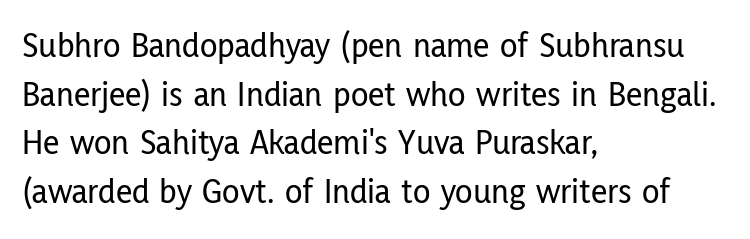
The space directly below the letters is spotless. Horizontal bands of white between lines are of average thickness. The text was rendered using a sans face with plain stroke endings. A student would call this left alignment; a typographer would say flush left, rag right.
